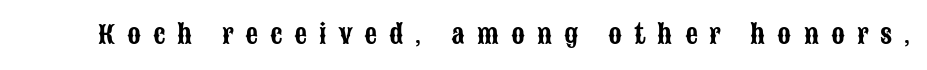
Look at the tracking — it's clearly loosened, letters drifting apart. The axis of the letterforms is exactly vertical. A clean baseline with only descenders dipping below it.
